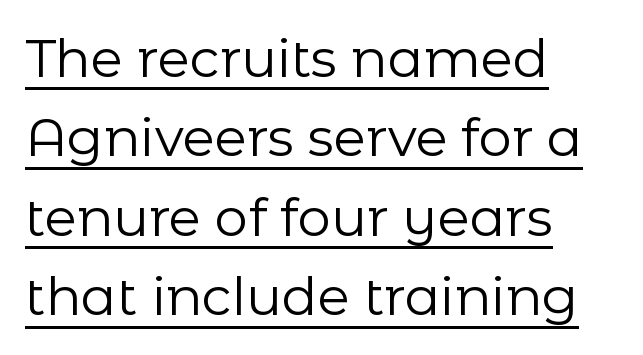
Q: Is the text bold? A: No.
Q: Is the text italic (slanted)? A: No, it is upright.
Q: Is the typeface a serif or a sans-serif typeface? A: Sans-serif.
Q: Is the text underlined? A: Yes.
Q: How is the paragraph aligned? A: Left-aligned.
Q: Is the spacing between letters normal or unusually wide? A: Normal.
Q: Is the spacing between lines tight, normal or loose? A: Normal.
Q: Width (condensed, normal, or wide)? A: Normal.
Q: Stroke contrast? A: Low.
Q: x-height? A: Medium.
Q: Monospaced? A: No.
